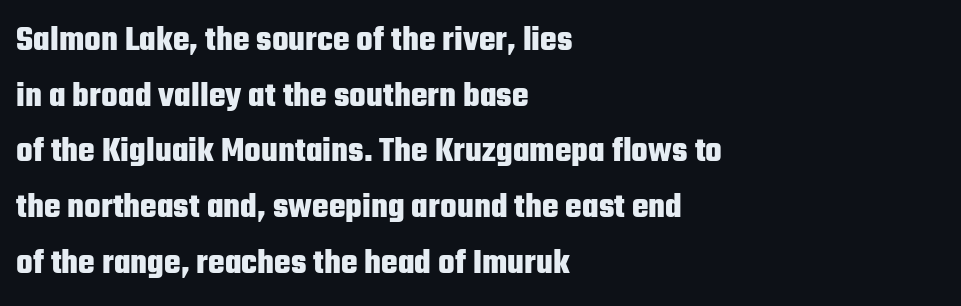
The image shows 35 px heavy, condensed sans-serif type, upright; set left-aligned, normal line spacing (1.59x), normal letter spacing, not underlined; low stroke contrast and a medium x-height.
